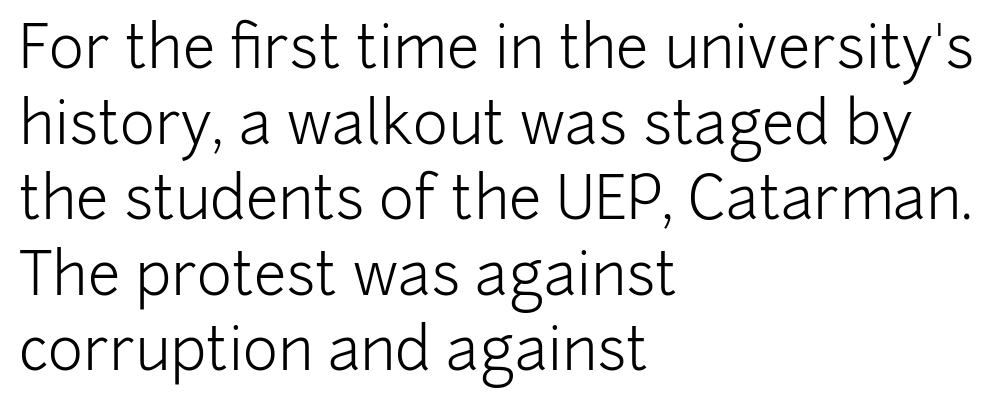
The image shows 59 px light sans-serif type, upright; set left-aligned, normal line spacing (1.28x), normal letter spacing, not underlined; low stroke contrast and a medium x-height.
